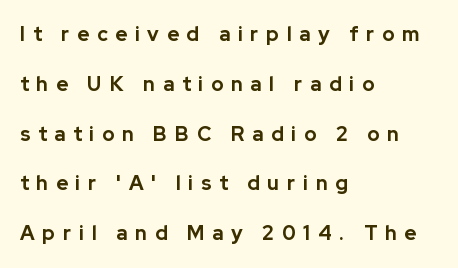
The image shows 20 px bold type, upright; set left-aligned, loose line spacing (2.49x), unusually wide letter spacing (+0.39 em), not underlined.
